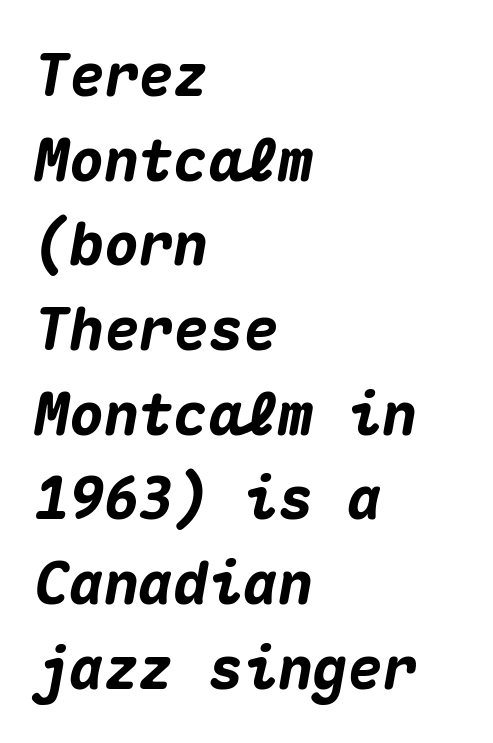
Emphasis-style slanted type is in use. Descender tails drop into unmarked territory. Each line starts at the same left margin while the right side varies. Whoever set this chose a conventional vertical rhythm.
